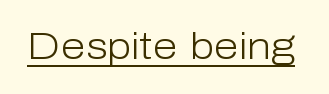
The image shows 36 px light sans-serif type, upright; set normal letter spacing, underlined; low stroke contrast and a medium x-height.
